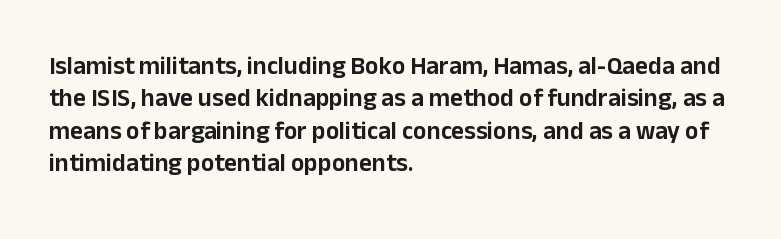
The image shows 25 px text type, upright; set left-aligned, normal line spacing (1.3x), normal letter spacing, not underlined.
